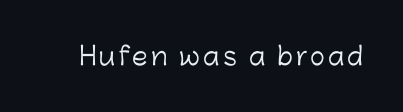
{"italic": "no", "bold": "no", "underline": "no", "glyph_px": 25}
